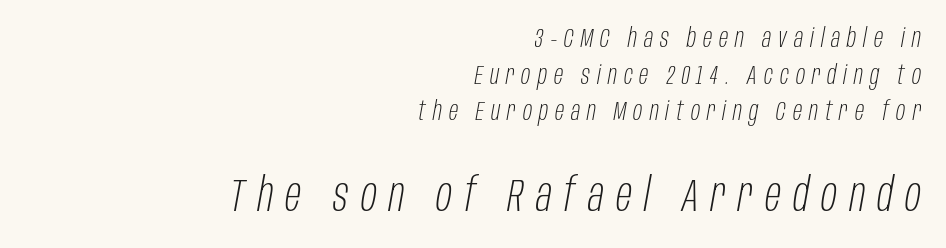
Q: Is the text bold? A: No.
Q: Is the text italic (slanted)? A: Yes, it leans right by about 10 degrees.
Q: Is the text underlined? A: No.
Q: How is the paragraph aligned? A: Right-aligned.
Q: Is the spacing between letters normal or unusually wide? A: Unusually wide.
Q: Is the spacing between lines tight, normal or loose? A: Normal.
Q: Which block of text is set in a larger size, the first (top) or the second (bottom)? A: The second (bottom) one.
Q: Width (condensed, normal, or wide)? A: Condensed.
Q: Stroke contrast? A: Low.
Q: x-height? A: Large.
Q: Monospaced? A: No.
